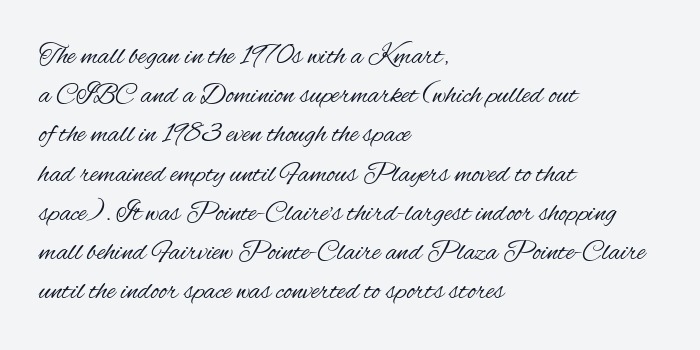
The weight tops out at a normal text grade. I'd call this a sans setting — the letters go barefoot. Proportional: the letters do not fall into vertical columns. Leading matches the norm, producing a regular column.
